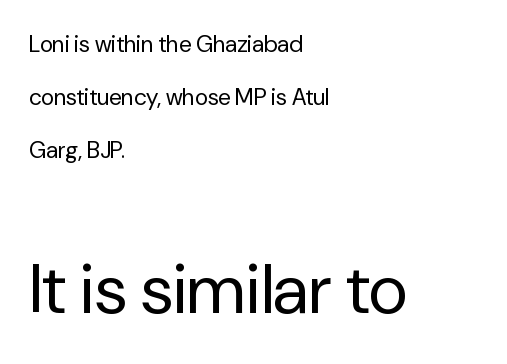
Serifs: no, the terminals of the letterforms are clean. You could call the tracking neutral — neither tight nor loose. Each letter keeps its own natural width here, so spacing adapts to shape. Vertical strokes here are truly vertical.
